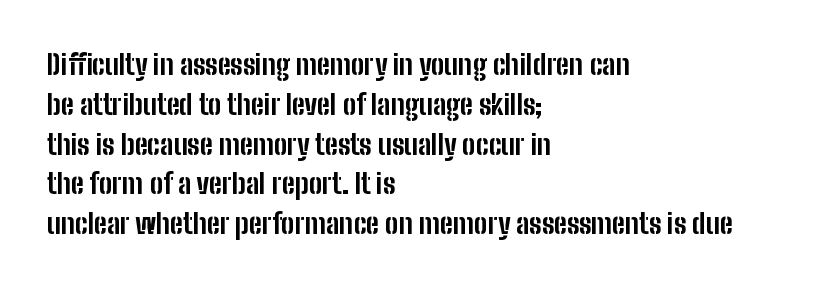
The image shows 28 px bold, condensed sans-serif type, upright; set left-aligned, normal line spacing (1.42x), normal letter spacing, not underlined; low stroke contrast and a medium x-height.
